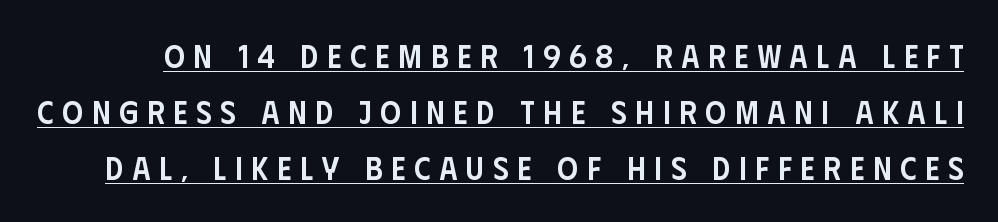
No feet cap the strokes, marking this as sans-serif type. This sample uses an upright cut, with every glyph sitting square on the baseline. These lines are rendered in a variable-pitch font. A fair bit of extra ink — the face is semibold, not bold. Descenders here cross a horizontal rule under the line. The gaps between neighbouring characters are conspicuously large.
